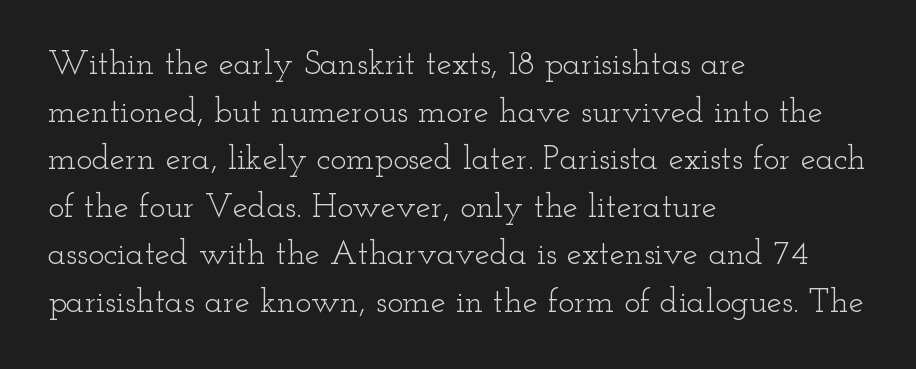
Q: Is the text bold? A: No.
Q: Is the text italic (slanted)? A: No, it is upright.
Q: Is the typeface a serif or a sans-serif typeface? A: Serif.
Q: Is the text underlined? A: No.
Q: How is the paragraph aligned? A: Left-aligned.
Q: Is the spacing between letters normal or unusually wide? A: Normal.
Q: Is the spacing between lines tight, normal or loose? A: Normal.
Q: Width (condensed, normal, or wide)? A: Wide.
Q: Stroke contrast? A: Low.
Q: x-height? A: Small.
Q: Monospaced? A: No.
